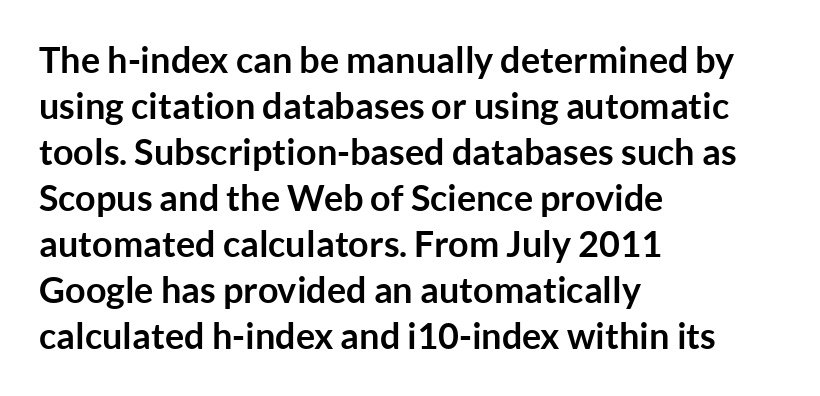
The image shows 36 px semibold sans-serif type, upright; set left-aligned, normal line spacing (1.28x), normal letter spacing, not underlined; low stroke contrast and a medium x-height.
